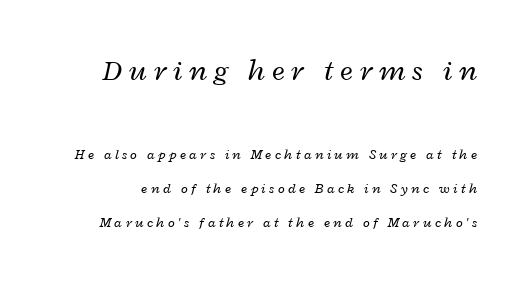
Q: Is the text bold? A: No.
Q: Is the text italic (slanted)? A: Yes, it leans right by about 12 degrees.
Q: Is the text underlined? A: No.
Q: Is the spacing between letters normal or unusually wide? A: Unusually wide.
Q: Is the spacing between lines tight, normal or loose? A: Loose.
Q: Which block of text is set in a larger size, the first (top) or the second (bottom)? A: The first (top) one.
Q: Width (condensed, normal, or wide)? A: Wide.
Q: Stroke contrast? A: Low.
Q: x-height? A: Medium.
Q: Monospaced? A: No.
